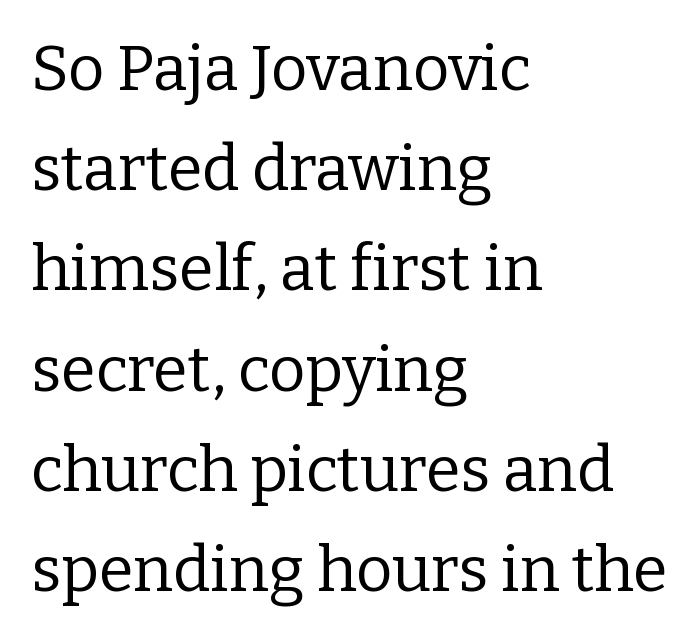
You can tell it's not italic because the verticals are truly vertical. No word sits above an underline. Every row of glyphs begins at an identical x-position on the left. This sample has the flowing, uneven cadence of proportional lettering. Is this a heavy cut? Hardly; it is regular or lighter. Regarding leading, the lines here are spaced in the standard way.
